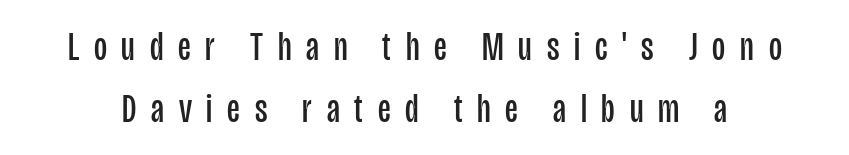
The image shows 40 px regular-weight, condensed sans-serif type, upright; set normal line spacing (1.54x), unusually wide letter spacing (+0.37 em), not underlined; low stroke contrast and a large x-height.
